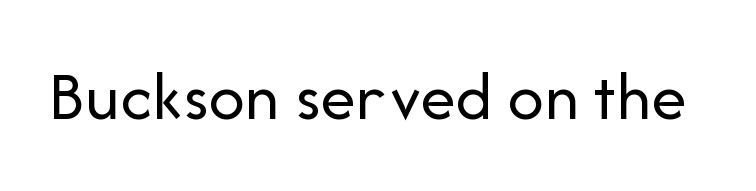
Proportional: the letters do not fall into vertical columns. The passage shown is not bold in any degree. Examine the stroke ends and you'll find no serifs. Each row of text sits above clean, open space. No extra tracking has been applied to these lines. In terms of posture, this sample is upright.
